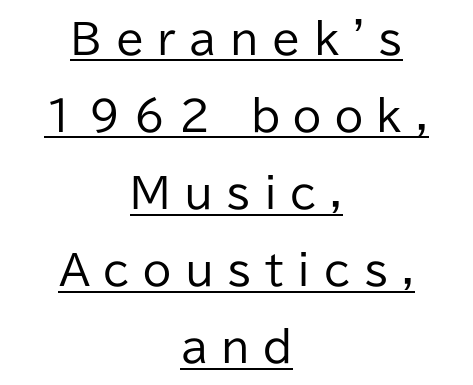
The image shows 41 px regular-weight sans-serif type, upright; set centered, line spacing 1.88x, unusually wide letter spacing (+0.33 em), underlined; low stroke contrast and a medium x-height.
